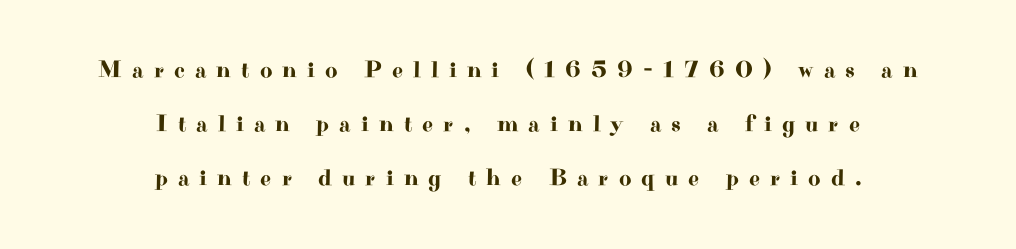
Q: Is the text italic (slanted)? A: No, it is upright.
Q: Is the text underlined? A: No.
Q: How is the paragraph aligned? A: Centered.
Q: Is the spacing between letters normal or unusually wide? A: Unusually wide.
Q: Is the spacing between lines tight, normal or loose? A: Loose.
